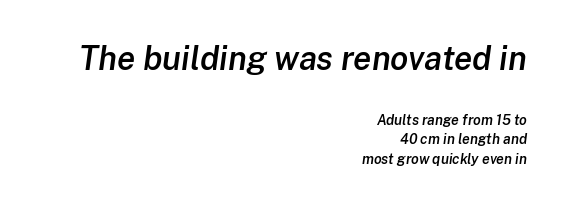
Line spacing here is normal. Quick note: underline off. Looks like regular typesetting: each glyph gets only the width it needs. The text block is weighted toward the right margin, trailing off unevenly leftward. Typographic density is moderately raised because the face is semibold.
